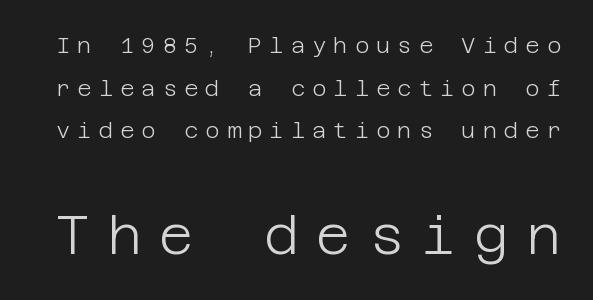
Summary of vertical rhythm: relaxed, with wide interline spacing. The characters display no serif detailing; their extremities are plain. Upright lettering throughout. Each row of text sits above clean, open space. Bold? No — there's no thickening of the strokes. Display-style spreading of the glyphs; the letterfit is very open.
